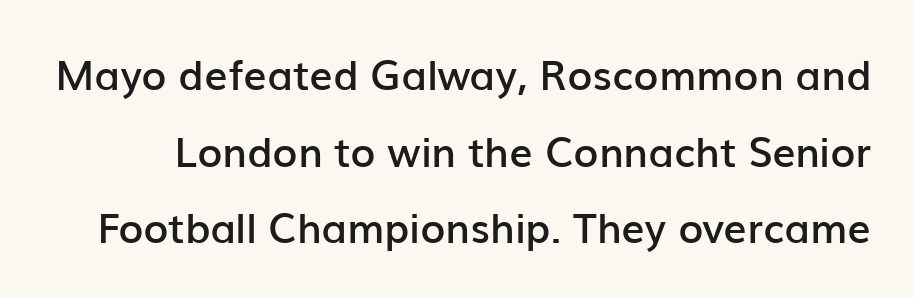
Q: Is the text bold? A: Semi-bold.
Q: Is the text italic (slanted)? A: No, it is upright.
Q: Is the typeface a serif or a sans-serif typeface? A: Sans-serif.
Q: Is the text underlined? A: No.
Q: Is the spacing between letters normal or unusually wide? A: Normal.
Q: Width (condensed, normal, or wide)? A: Normal.
Q: Stroke contrast? A: Low.
Q: x-height? A: Medium.
Q: Monospaced? A: No.
